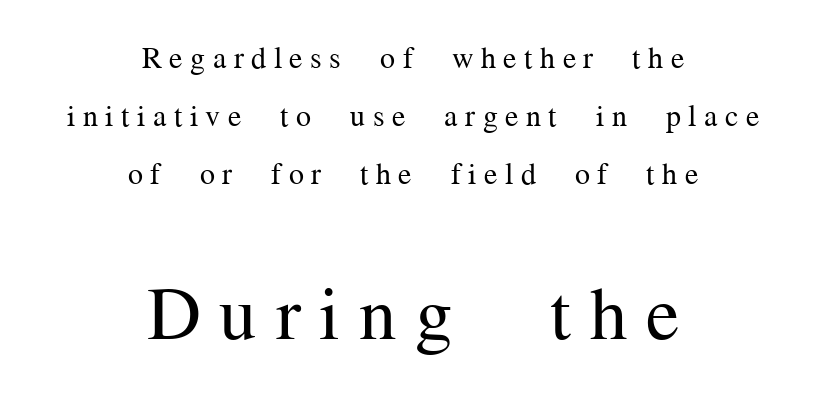
The image shows 75 px regular-weight serif type, upright; set centered, loose line spacing (1.94x), unusually wide letter spacing (+0.25 em), not underlined; the second (bottom) block is 2.5x larger; medium stroke contrast and a medium x-height.
